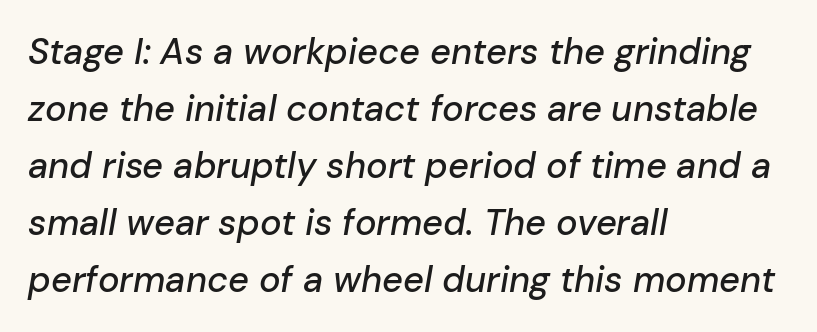
Q: Is the text italic (slanted)? A: Yes, it leans right by about 10 degrees.
Q: Is the text underlined? A: No.
Q: How is the paragraph aligned? A: Left-aligned.
Q: Is the spacing between letters normal or unusually wide? A: Normal.
Q: Is the spacing between lines tight, normal or loose? A: Normal.
Q: Width (condensed, normal, or wide)? A: Normal.
Q: Stroke contrast? A: Low.
Q: x-height? A: Medium.
Q: Monospaced? A: No.
